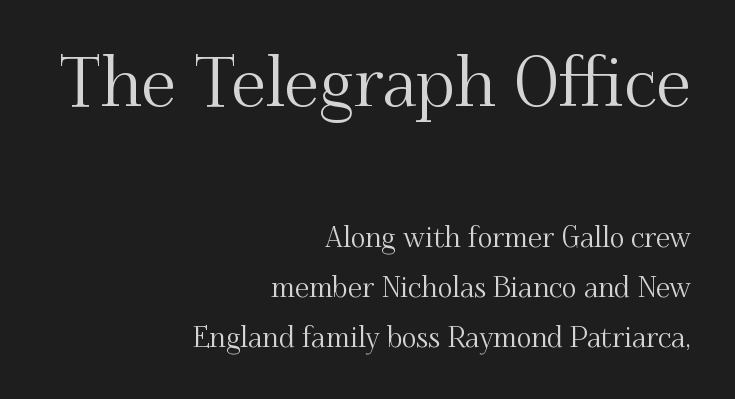
The image shows 69 px serif type, upright; set right-aligned, line spacing 1.78x, normal letter spacing, not underlined; the first (top) block is 2.46x larger; medium stroke contrast and a small x-height.
